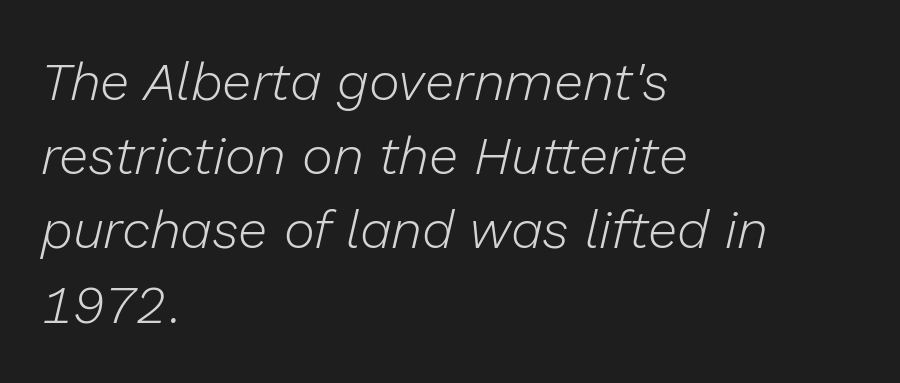
{"italic": "yes", "lean": "right", "slant_degrees": 13, "bold": "no", "weight": "light", "width": "normal", "stroke_contrast": "low", "x_height": "medium", "monospaced": "no", "underline": "no", "align": "left", "line_spacing": "normal", "line_spacing_ratio": 1.4, "letter_spacing": "normal", "letter_spacing_em": 0.0, "glyph_px": 53}
